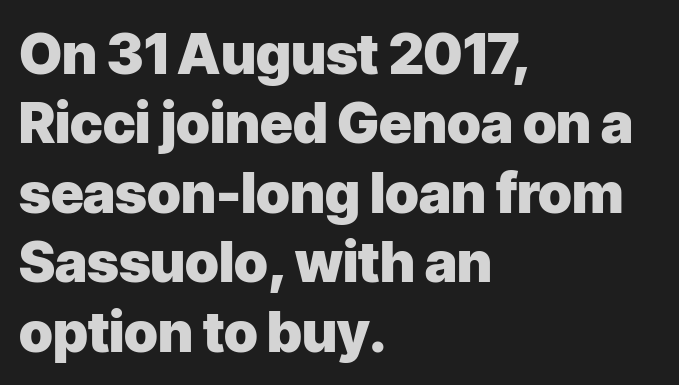
The image shows 56 px heavy sans-serif type, upright; set left-aligned, line spacing 1.24x, normal letter spacing, not underlined; low stroke contrast and a medium x-height.
